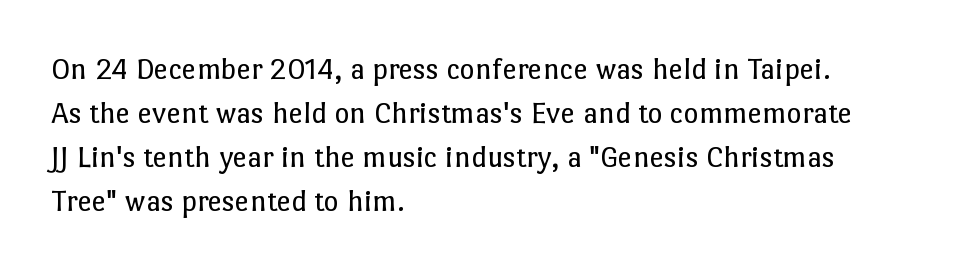
Q: Is the text bold? A: No.
Q: Is the text italic (slanted)? A: No, it is upright.
Q: Is the text underlined? A: No.
Q: How is the paragraph aligned? A: Left-aligned.
Q: Is the spacing between letters normal or unusually wide? A: Normal.
Q: Is the spacing between lines tight, normal or loose? A: Normal.
Q: Width (condensed, normal, or wide)? A: Normal.
Q: Stroke contrast? A: Low.
Q: x-height? A: Medium.
Q: Monospaced? A: No.
